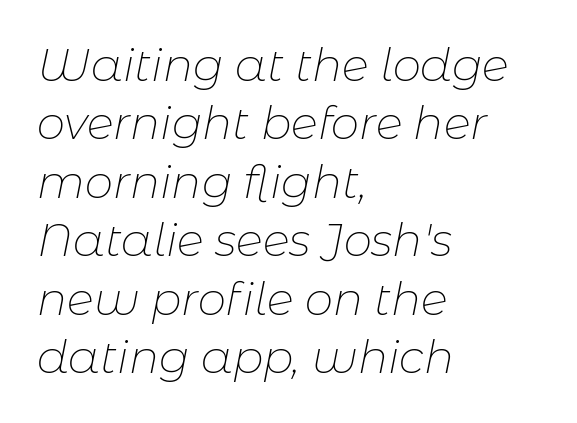
{"italic": "yes", "lean": "right", "slant_degrees": 11, "bold": "no", "weight": "thin", "width": "normal", "stroke_contrast": "low", "x_height": "medium", "monospaced": "no", "underline": "no", "align": "left", "line_spacing": "normal", "line_spacing_ratio": 1.3, "letter_spacing": "normal", "letter_spacing_em": 0.0, "glyph_px": 45}
